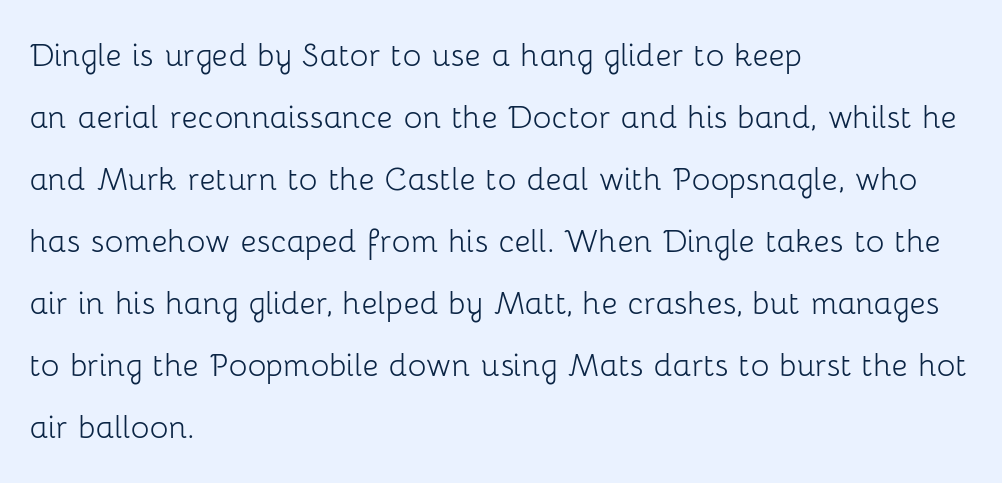
This block has exactly the height ordinary leading produces. This rendering employs a face without finishing strokes, i.e., a sans-serif. The gaps between neighbouring characters are ordinary and unremarkable. The strip under each line holds only bare page.
